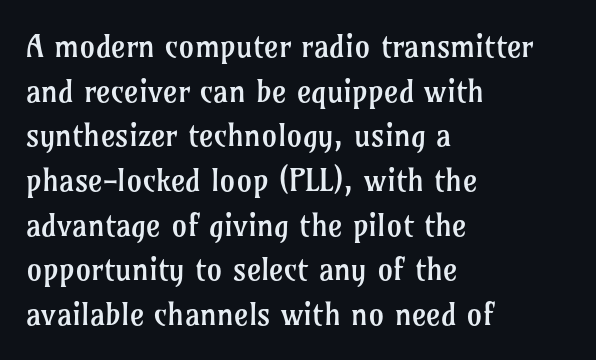
Q: Is the text bold? A: No.
Q: Is the text italic (slanted)? A: No, it is upright.
Q: Is the typeface a serif or a sans-serif typeface? A: Serif.
Q: Is the text underlined? A: No.
Q: How is the paragraph aligned? A: Left-aligned.
Q: Is the spacing between letters normal or unusually wide? A: Normal.
Q: Is the spacing between lines tight, normal or loose? A: Normal.
Q: Width (condensed, normal, or wide)? A: Normal.
Q: Stroke contrast? A: Low.
Q: x-height? A: Medium.
Q: Monospaced? A: No.
